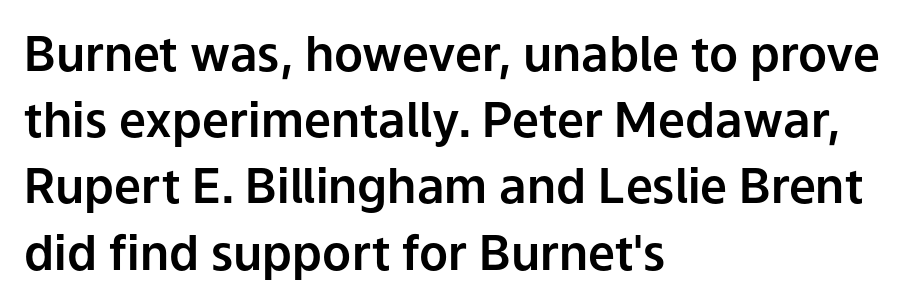
The image shows 48 px sans-serif type, upright; set left-aligned, normal line spacing (1.38x), normal letter spacing, not underlined; low stroke contrast and a medium x-height.
